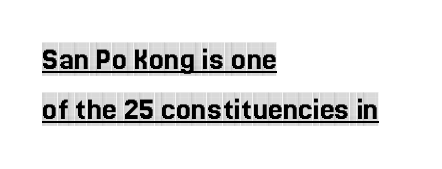
This sample uses an upright cut, with every glyph sitting square on the baseline. In terms of leading, this rendering sits right in the middle. Students, note that the glyphs here touch the page at normal intervals. Notice how a bar underscores the lettering throughout. You could not count columns in this text — the font is proportionally spaced.
